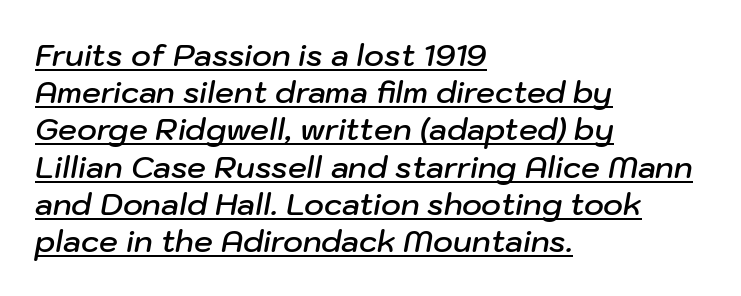
Q: Is the text bold? A: Semi-bold.
Q: Is the text italic (slanted)? A: Yes, it leans right by about 10 degrees.
Q: Is the text underlined? A: Yes.
Q: How is the paragraph aligned? A: Left-aligned.
Q: Is the spacing between letters normal or unusually wide? A: Normal.
Q: Width (condensed, normal, or wide)? A: Normal.
Q: Stroke contrast? A: Low.
Q: x-height? A: Medium.
Q: Monospaced? A: No.
